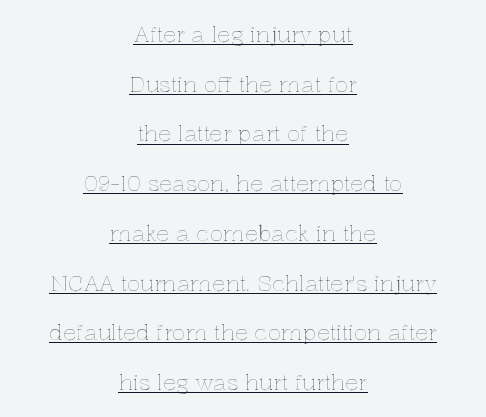
Notice how a bar underscores the lettering throughout. These lines are centered, leaving both edges ragged. These lines keep a tight, regular rhythm from letter to letter. The specimen reads as upright at a glance.
